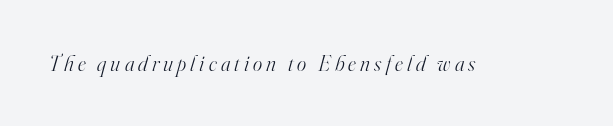
Q: Is the text bold? A: No.
Q: Is the text italic (slanted)? A: Yes, it leans right by about 16 degrees.
Q: Is the text underlined? A: No.
